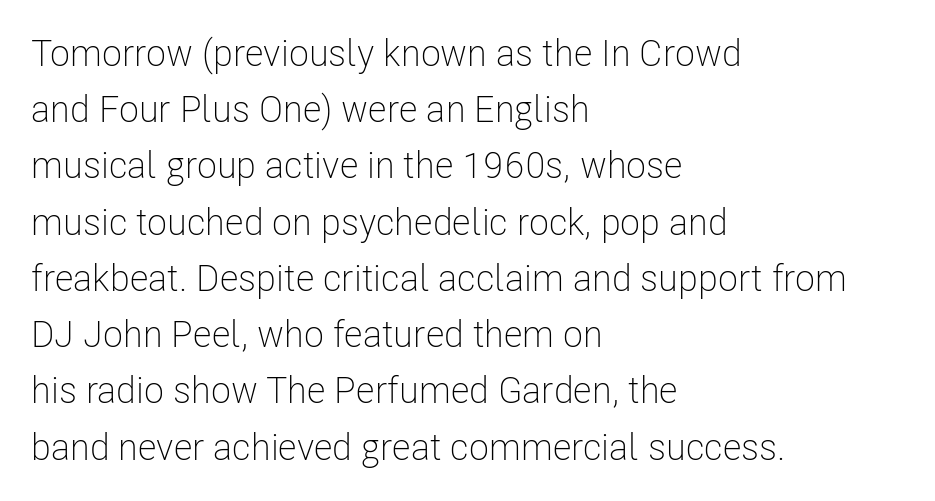
Vertical stems look standard width or narrower in stroke. The letters carry no serifs — their stems end cleanly without finishing strokes. The passage shown is typed in a proportional face where columns would drift. Spacing between characters is what you'd get straight out of the box. Ascenders rise straight up at ninety degrees. The foot of each line stays bare and open.
